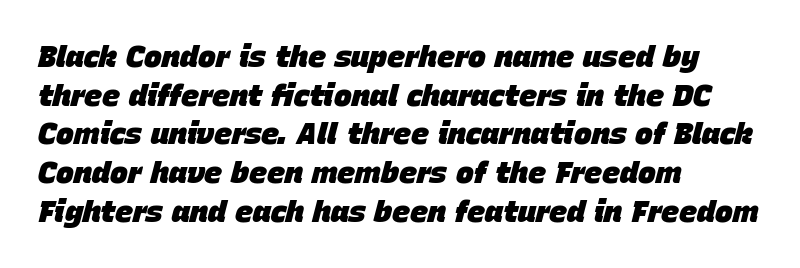
Q: Is the text bold? A: Yes.
Q: Is the text italic (slanted)? A: Yes, it leans right by about 15 degrees.
Q: Is the text underlined? A: No.
Q: How is the paragraph aligned? A: Left-aligned.
Q: Is the spacing between letters normal or unusually wide? A: Normal.
Q: Is the spacing between lines tight, normal or loose? A: Normal.
Q: Width (condensed, normal, or wide)? A: Normal.
Q: Stroke contrast? A: Low.
Q: x-height? A: Large.
Q: Monospaced? A: No.
